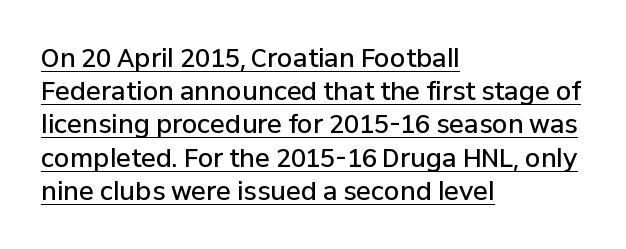
{"italic": "no", "bold": "semi", "underline": "yes", "align": "left", "line_spacing": "normal", "line_spacing_ratio": 1.33, "letter_spacing": "normal", "letter_spacing_em": 0.0, "glyph_px": 25}
